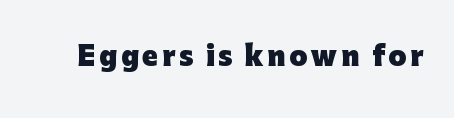
Heavy, bold letterforms. Tall strokes in this sample are plumb rather than angled. The strip under each line holds only bare page.
